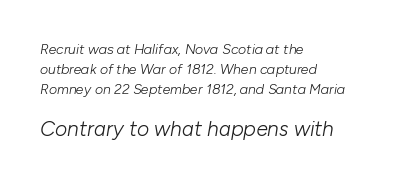
{"italic": "yes", "lean": "right", "slant_degrees": 10, "bold": "no", "underline": "no", "align": "left", "line_spacing": "normal", "line_spacing_ratio": 1.42, "letter_spacing": "normal", "letter_spacing_em": 0.0, "larger_block": "second", "size_ratio": 1.5, "glyph_px": 21}
